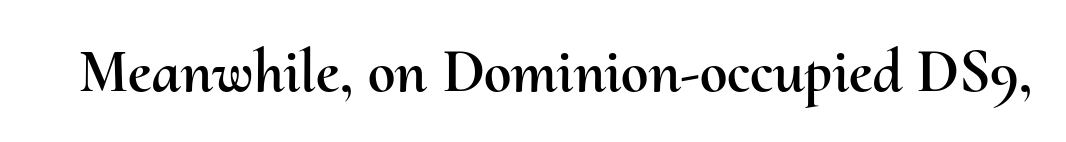
Q: Is the text italic (slanted)? A: No, it is upright.
Q: Is the text underlined? A: No.
Q: Is the spacing between letters normal or unusually wide? A: Normal.
Q: Width (condensed, normal, or wide)? A: Normal.
Q: Stroke contrast? A: Medium.
Q: x-height? A: Small.
Q: Monospaced? A: No.
